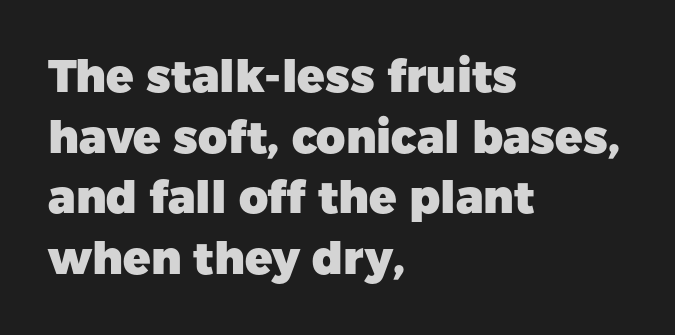
{"serif": "no", "italic": "no", "bold": "yes", "weight": "heavy", "width": "normal", "stroke_contrast": "low", "x_height": "medium", "monospaced": "no", "underline": "no", "align": "left", "line_spacing": "normal", "line_spacing_ratio": 1.35, "letter_spacing": "normal", "letter_spacing_em": 0.0, "glyph_px": 45}
